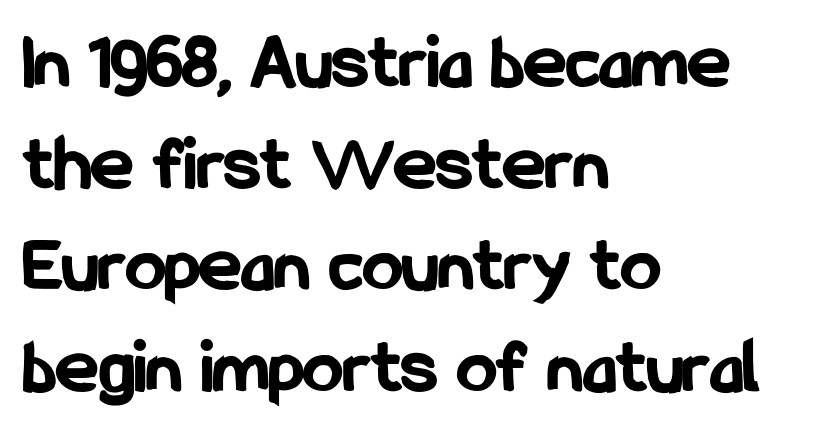
{"serif": "no", "italic": "no", "bold": "yes", "weight": "bold", "width": "condensed", "stroke_contrast": "low", "x_height": "medium", "monospaced": "no", "underline": "no", "align": "left", "line_spacing": "normal", "line_spacing_ratio": 1.27, "letter_spacing": "normal", "letter_spacing_em": 0.0, "glyph_px": 80}
